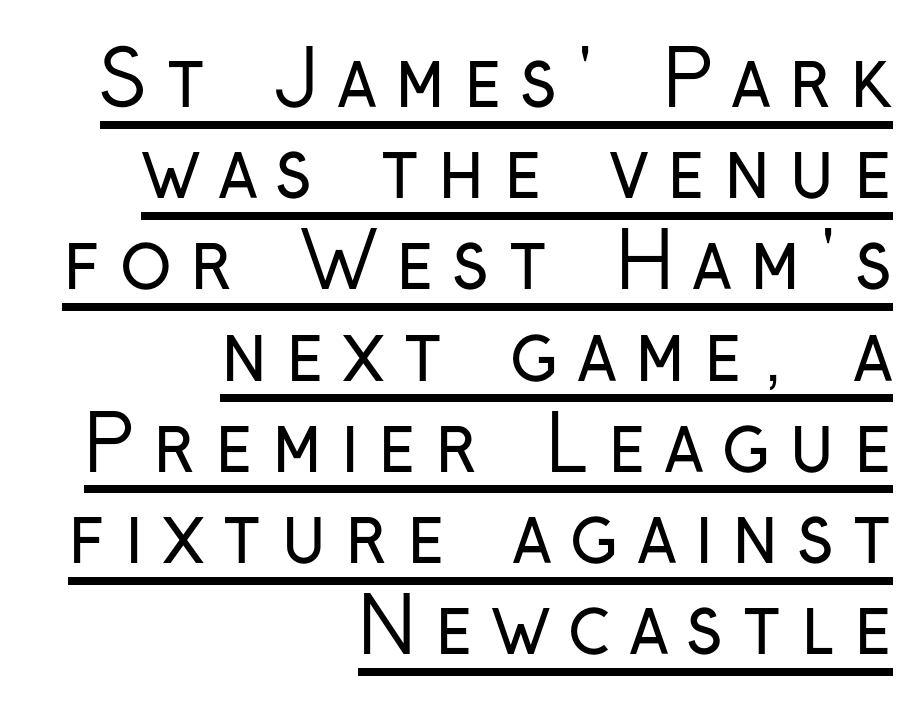
Q: Is the text bold? A: No.
Q: Is the text italic (slanted)? A: No, it is upright.
Q: Is the typeface a serif or a sans-serif typeface? A: Sans-serif.
Q: Is the text underlined? A: Yes.
Q: How is the paragraph aligned? A: Right-aligned.
Q: Is the spacing between letters normal or unusually wide? A: Unusually wide.
Q: Width (condensed, normal, or wide)? A: Condensed.
Q: Stroke contrast? A: Low.
Q: x-height? A: Medium.
Q: Monospaced? A: No.
